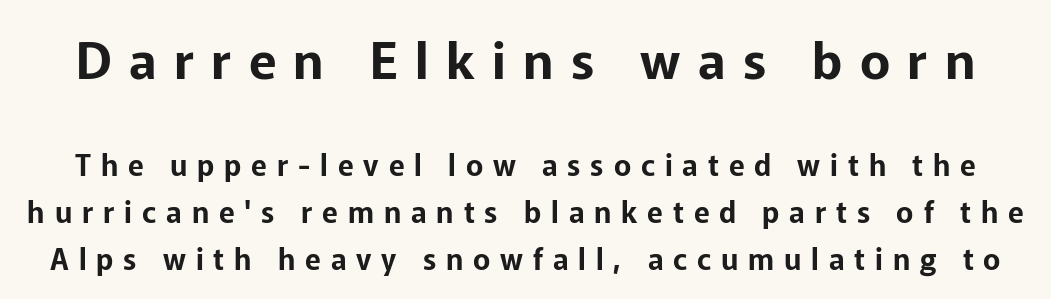
The zone under the glyphs is completely vacant. A sans-serif font was chosen for this passage. These lines are rendered in a variable-pitch font. One glance says typical: line gaps are just what's usual. Characters remain perfectly vertical along every line. Here the glyphs are tracked loosely, breaking word shapes into spaced letters.
